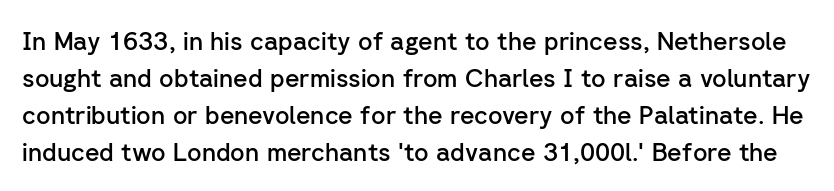
{"italic": "no", "bold": "semi", "underline": "no", "line_spacing": "normal", "line_spacing_ratio": 1.48, "letter_spacing": "normal", "letter_spacing_em": 0.0, "glyph_px": 25}
